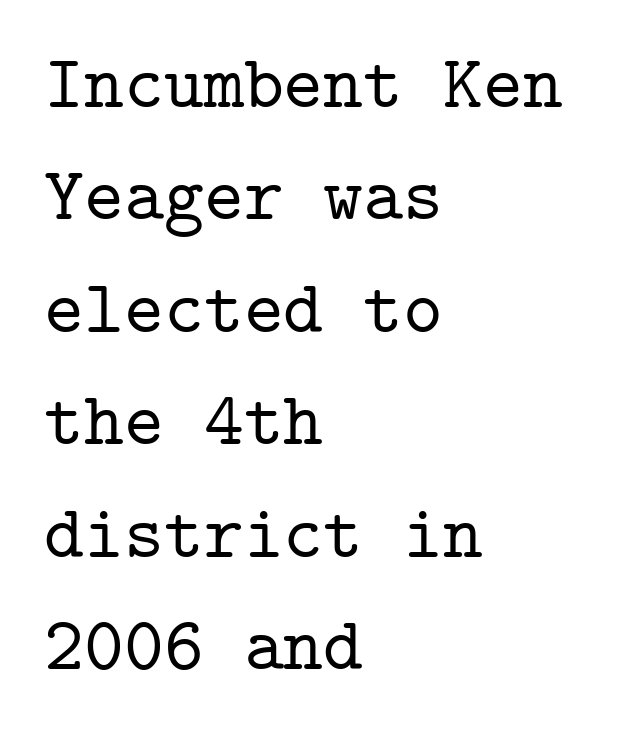
Font category for this specimen: serif. No italicization has been applied; the sample stays upright. A typesetter would call this monospace, since all characters share one set width. Caption: standard tracking, unaltered. Line spacing here is normal. Beneath every word, the page is bare.
